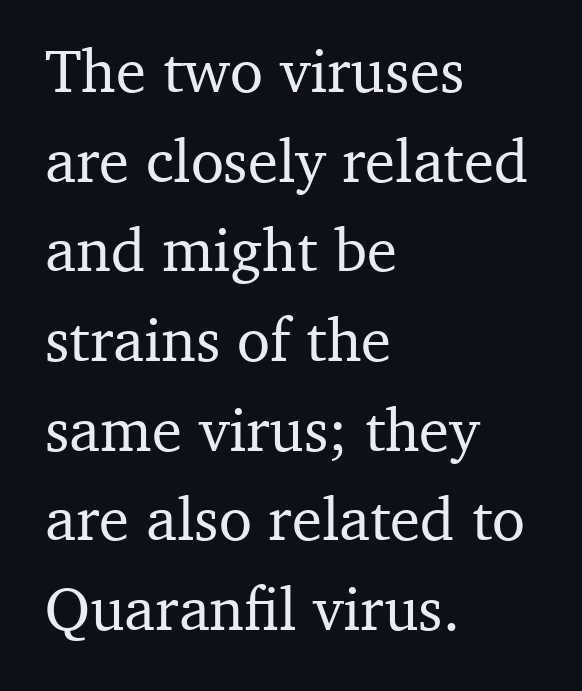
Where is the straight margin? On the left. This sample has the flowing, uneven cadence of proportional lettering. The lettering stays uniformly vertical, giving the passage a roman look. The line-height multiplier appears to be the usual default. The gaps between neighbouring characters are ordinary and unremarkable. The glyphs are unaccompanied by any horizontal stroke below them.
